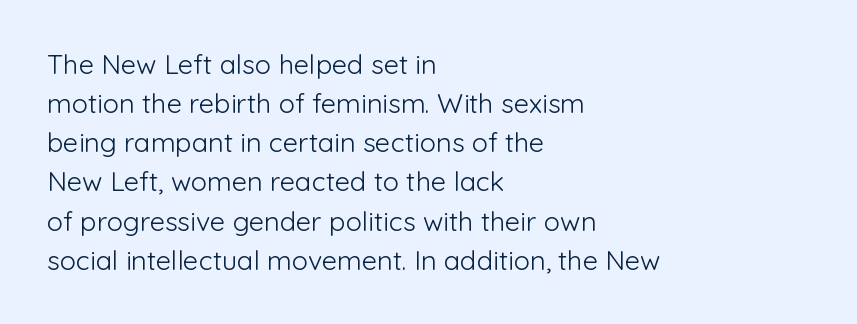
Default kerning and tracking; the words read as compact shapes. No heavy texture on the line: the type isn't bold. A roman cut, with each character standing at attention. Notice how the passage keeps a crisp vertical edge on the left only. Bare-footed words on every line.
